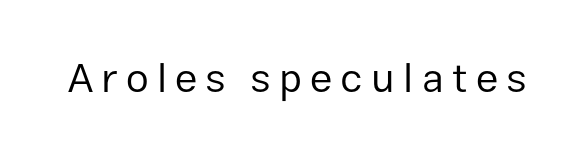
The image shows 41 px regular-weight sans-serif type, upright; set unusually wide letter spacing (+0.2 em), not underlined; low stroke contrast and a medium x-height.
